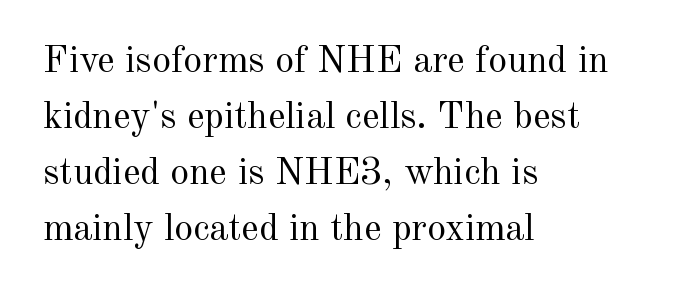
{"serif": "yes", "italic": "no", "bold": "no", "weight": "regular", "width": "normal", "x_height": "small", "monospaced": "no", "underline": "no", "align": "left", "line_spacing": "normal", "line_spacing_ratio": 1.47, "letter_spacing": "normal", "letter_spacing_em": 0.0, "glyph_px": 38}
